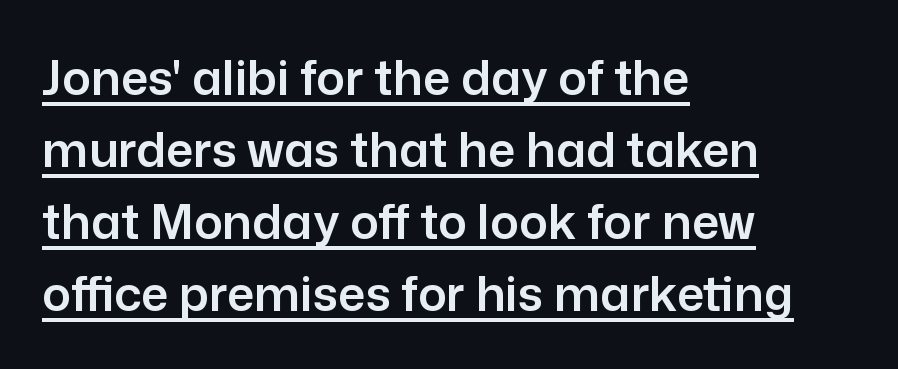
This rendering employs a face without finishing strokes, i.e., a sans-serif. Left-aligned paragraph, ragged on the right. Horizontal bands of white between lines are of average thickness. What decoration does the sample have? An underline. Is this a fixed-width face? No — the glyphs have proportional, varying widths. These lines keep a tight, regular rhythm from letter to letter.
